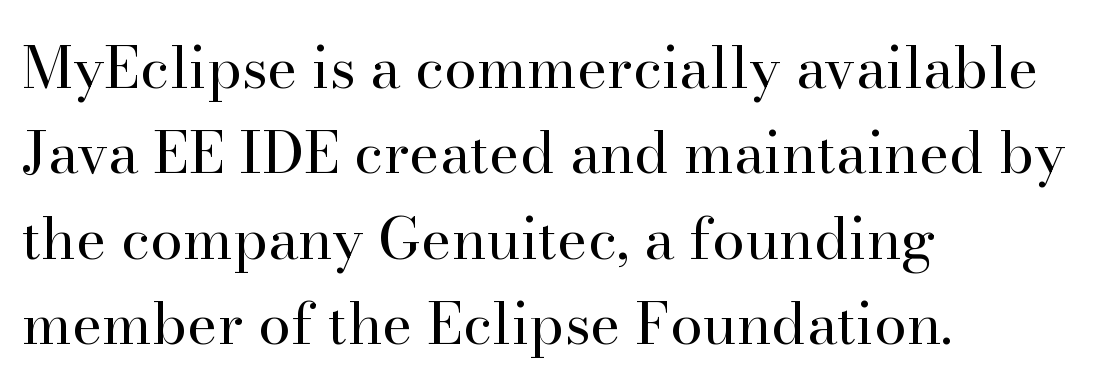
Q: Is the text bold? A: No.
Q: Is the text italic (slanted)? A: No, it is upright.
Q: Is the typeface a serif or a sans-serif typeface? A: Serif.
Q: Is the text underlined? A: No.
Q: How is the paragraph aligned? A: Left-aligned.
Q: Is the spacing between letters normal or unusually wide? A: Normal.
Q: Is the spacing between lines tight, normal or loose? A: Normal.
Q: Width (condensed, normal, or wide)? A: Normal.
Q: Stroke contrast? A: High.
Q: x-height? A: Small.
Q: Monospaced? A: No.
